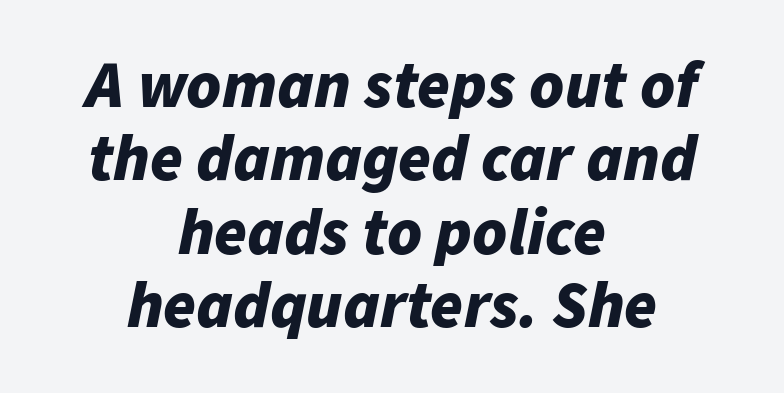
{"italic": "yes", "lean": "right", "slant_degrees": 11, "bold": "yes", "weight": "bold", "width": "normal", "stroke_contrast": "low", "x_height": "medium", "monospaced": "no", "underline": "no", "align": "center", "line_spacing": "tight", "line_spacing_ratio": 1.11, "letter_spacing": "normal", "letter_spacing_em": 0.0, "glyph_px": 66}
